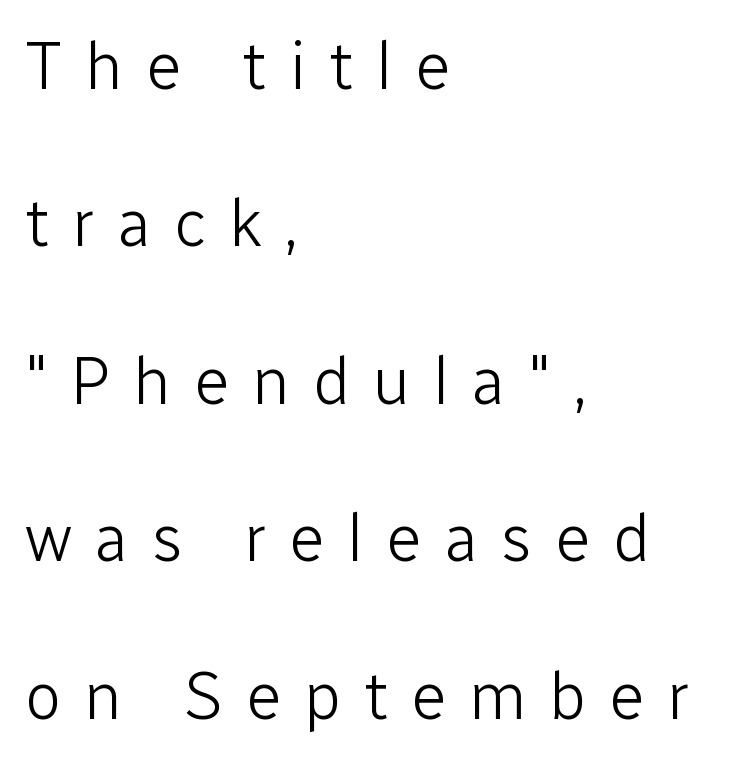
The image shows 67 px light sans-serif type, upright; set left-aligned, loose line spacing (2.35x), unusually wide letter spacing (+0.33 em), not underlined; low stroke contrast and a medium x-height.
